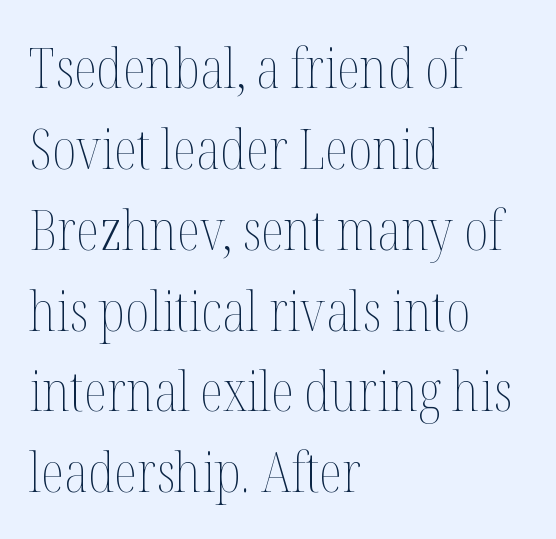
{"italic": "no", "bold": "no", "weight": "thin", "width": "condensed", "stroke_contrast": "medium", "x_height": "medium", "monospaced": "no", "underline": "no", "align": "left", "line_spacing": "normal", "line_spacing_ratio": 1.47, "letter_spacing": "normal", "letter_spacing_em": 0.0, "glyph_px": 55}
